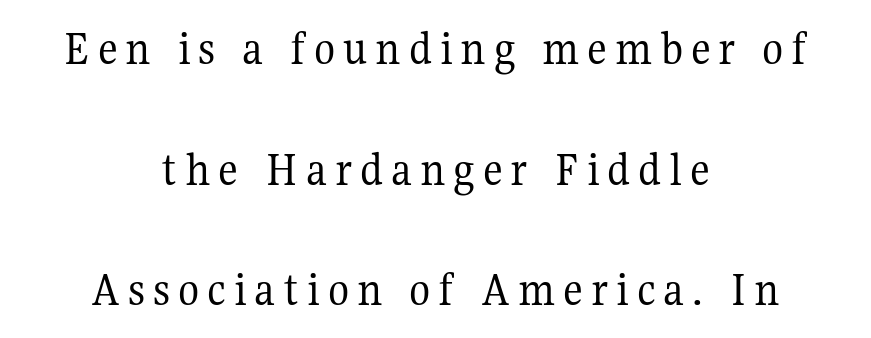
{"serif": "yes", "italic": "no", "bold": "no", "weight": "regular", "width": "normal", "stroke_contrast": "medium", "x_height": "medium", "monospaced": "no", "underline": "no", "align": "center", "line_spacing": "loose", "line_spacing_ratio": 2.46, "glyph_px": 49}
